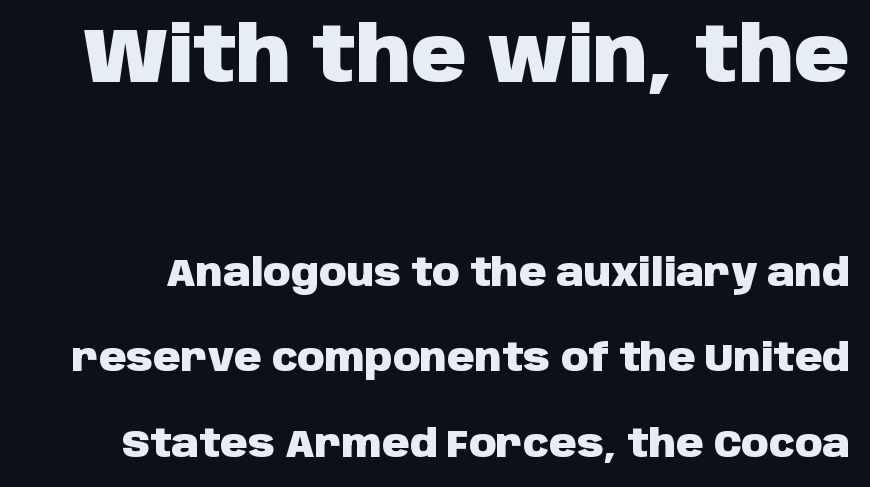
The face used here is proportionally spaced, like ordinary book or web type. The glyphs in this specimen are sans serif. In terms of letterspacing, this is plain default setting. Decoration check: the copy has no underline.
